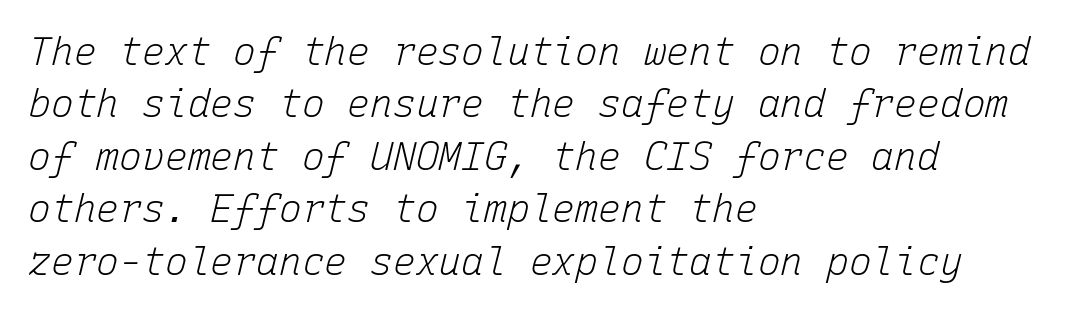
The image shows 38 px light type, italic (leaning right), monospaced; set left-aligned, normal line spacing (1.38x), normal letter spacing, not underlined; low stroke contrast and a medium x-height.
